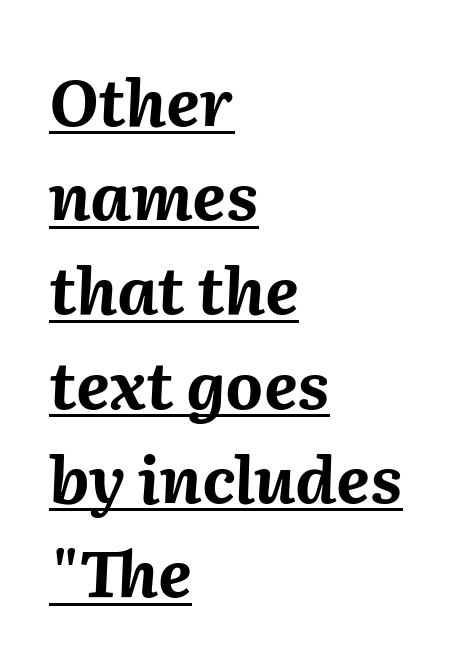
{"italic": "yes", "lean": "right", "slant_degrees": 2, "bold": "yes", "weight": "bold", "width": "normal", "stroke_contrast": "medium", "x_height": "medium", "monospaced": "no", "underline": "yes", "align": "left", "line_spacing": "normal", "line_spacing_ratio": 1.45, "letter_spacing": "normal", "letter_spacing_em": 0.0, "glyph_px": 65}
